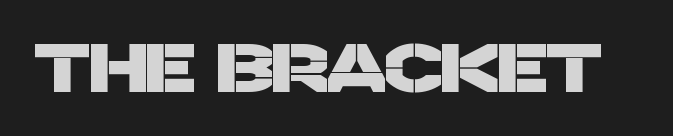
Q: Is the typeface a serif or a sans-serif typeface? A: Sans-serif.
Q: Is the text underlined? A: No.
Q: Is the spacing between letters normal or unusually wide? A: Normal.
Q: Width (condensed, normal, or wide)? A: Normal.
Q: Stroke contrast? A: Low.
Q: x-height? A: Large.
Q: Monospaced? A: No.
